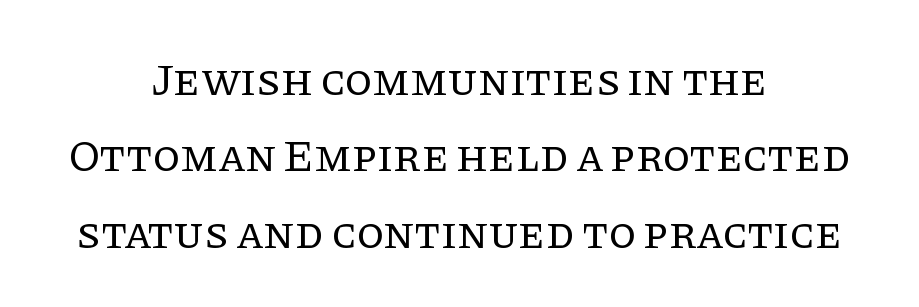
Q: Is the text bold? A: No.
Q: Is the text italic (slanted)? A: No, it is upright.
Q: Is the typeface a serif or a sans-serif typeface? A: Serif.
Q: Is the text underlined? A: No.
Q: How is the paragraph aligned? A: Centered.
Q: Is the spacing between letters normal or unusually wide? A: Normal.
Q: Is the spacing between lines tight, normal or loose? A: Normal.
Q: Width (condensed, normal, or wide)? A: Normal.
Q: Stroke contrast? A: Low.
Q: x-height? A: Large.
Q: Monospaced? A: No.
